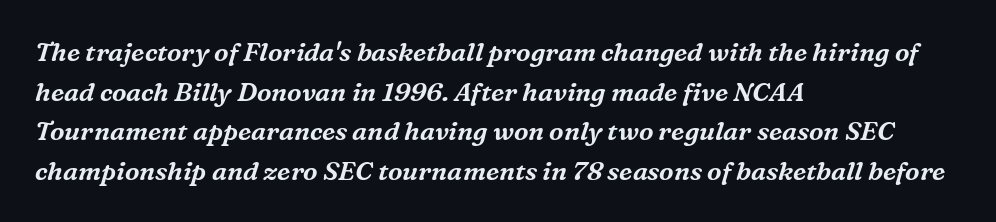
The image shows 26 px text type, italic (leaning right); set left-aligned, normal line spacing (1.52x), normal letter spacing, not underlined.
